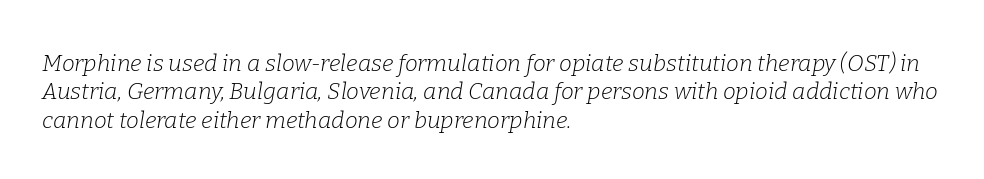
Short note: letters normally spaced. A typesetter would mark this as italic. This sample is left-justified, so line endings fall wherever the words run out. Stroke thickness stays within the range of a standard reading face or lighter. Clear beneath every line of the passage.
